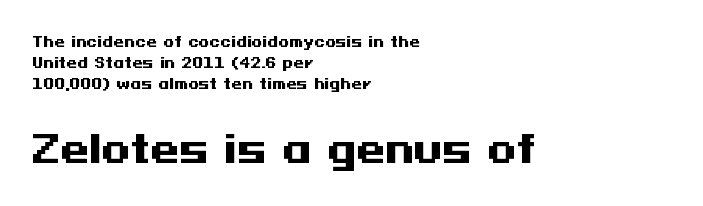
Q: Is the text bold? A: Yes.
Q: Is the text italic (slanted)? A: No, it is upright.
Q: Is the typeface a serif or a sans-serif typeface? A: Sans-serif.
Q: Is the text underlined? A: No.
Q: How is the paragraph aligned? A: Left-aligned.
Q: Is the spacing between letters normal or unusually wide? A: Normal.
Q: Is the spacing between lines tight, normal or loose? A: Normal.
Q: Which block of text is set in a larger size, the first (top) or the second (bottom)? A: The second (bottom) one.
Q: Width (condensed, normal, or wide)? A: Wide.
Q: Stroke contrast? A: Medium.
Q: x-height? A: Medium.
